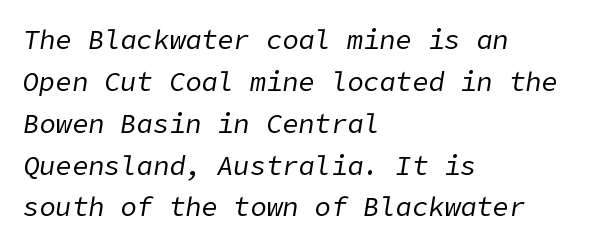
The image shows 27 px text type, italic (leaning right); set left-aligned, normal line spacing (1.55x), normal letter spacing, not underlined.
